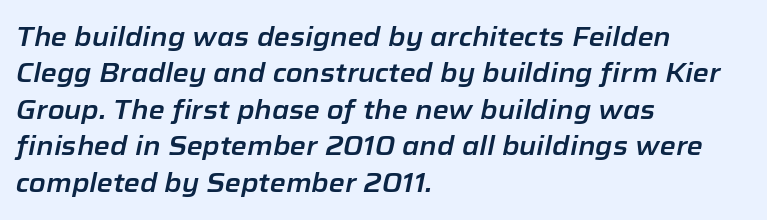
{"italic": "yes", "lean": "right", "slant_degrees": 12, "underline": "no", "align": "left", "line_spacing": "normal", "line_spacing_ratio": 1.4, "letter_spacing": "normal", "letter_spacing_em": 0.0, "glyph_px": 26}
